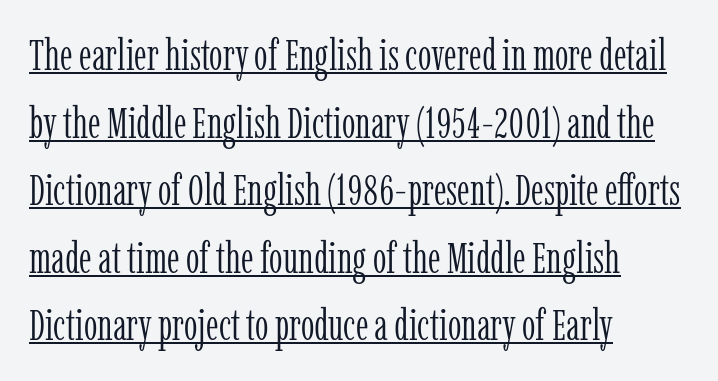
Left-aligned paragraph, ragged on the right. The block of text has a typical density, with ordinary space between rows. Bold? No — there's no thickening of the strokes. In terms of letterform style, serifs are clearly present. These characters rest on top of a visible drawn line.
